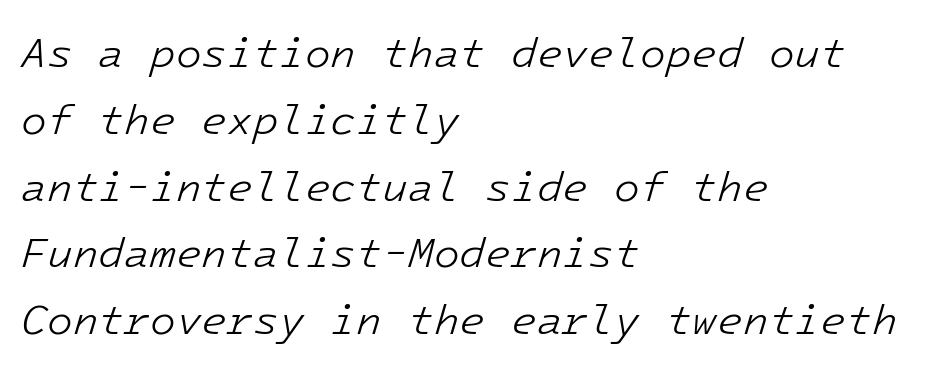
Q: Is the text bold? A: No.
Q: Is the text italic (slanted)? A: Yes, it leans right by about 16 degrees.
Q: Is the text underlined? A: No.
Q: How is the paragraph aligned? A: Left-aligned.
Q: Is the spacing between letters normal or unusually wide? A: Normal.
Q: Is the spacing between lines tight, normal or loose? A: Normal.
Q: Width (condensed, normal, or wide)? A: Normal.
Q: Stroke contrast? A: Low.
Q: x-height? A: Medium.
Q: Monospaced? A: Yes.
